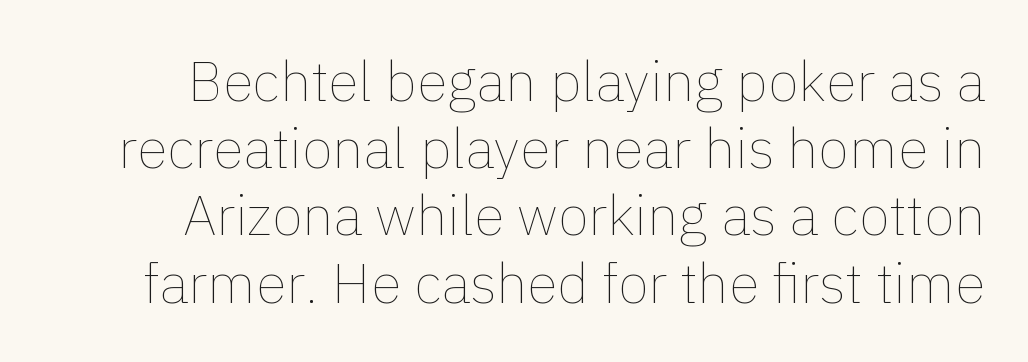
The image shows 56 px thin type, upright; set line spacing 1.2x, normal letter spacing, not underlined; a medium x-height.
